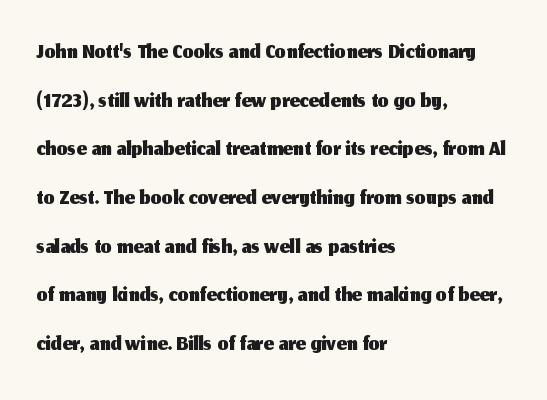
{"serif": "no", "italic": "no", "width": "normal", "stroke_contrast": "medium", "x_height": "medium", "monospaced": "no", "underline": "no", "align": "left", "line_spacing": "normal", "line_spacing_ratio": 1.39, "letter_spacing": "normal", "letter_spacing_em": 0.0, "glyph_px": 35}
